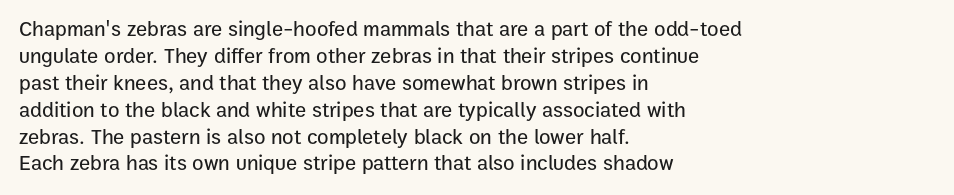
Q: Is the text italic (slanted)? A: No, it is upright.
Q: Is the text underlined? A: No.
Q: How is the paragraph aligned? A: Left-aligned.
Q: Is the spacing between letters normal or unusually wide? A: Normal.
Q: Is the spacing between lines tight, normal or loose? A: Normal.
